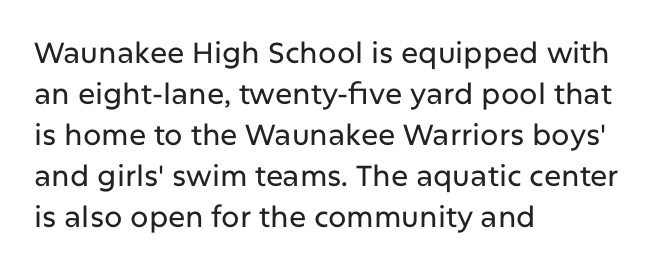
{"serif": "no", "italic": "no", "width": "normal", "stroke_contrast": "low", "x_height": "medium", "monospaced": "no", "underline": "no", "align": "left", "line_spacing": "normal", "line_spacing_ratio": 1.41, "letter_spacing": "normal", "letter_spacing_em": 0.0, "glyph_px": 29}
